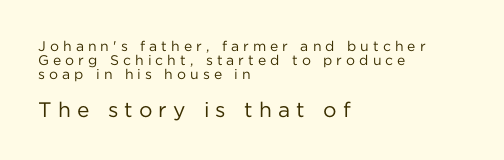
Type without underlining. The lines in this sample share a left origin and differ only in where they stop. The strokes carry an ordinary text weight at most. Every stem runs plumb, perpendicular to the baseline.
